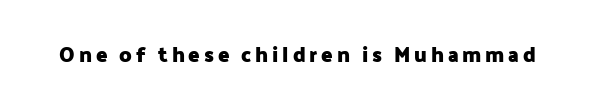
{"italic": "no", "bold": "yes", "underline": "no", "glyph_px": 21}
